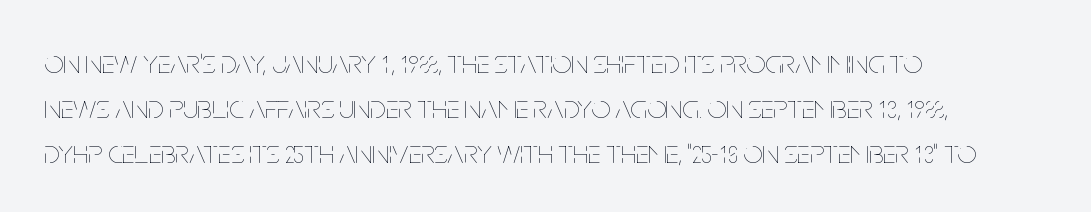
Characters follow at the spacing the type designer built in. The strip under each line holds only bare page. No italicization has been applied; the sample stays upright. The passage shown stacks its lines at a standard gap. These lines stack with their left ends in a neat column.
